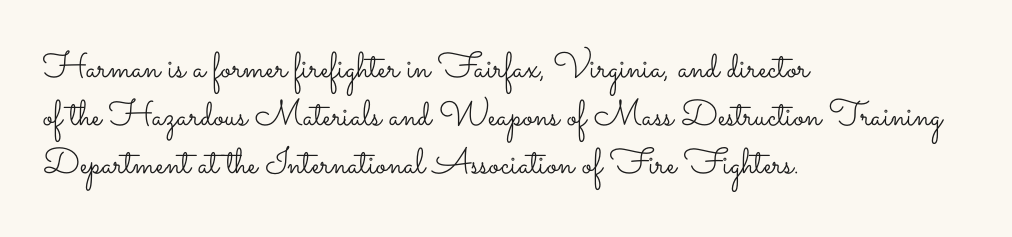
Q: Is the text bold? A: No.
Q: Is the text italic (slanted)? A: Yes.
Q: Is the text underlined? A: No.
Q: How is the paragraph aligned? A: Left-aligned.
Q: Is the spacing between letters normal or unusually wide? A: Normal.
Q: Is the spacing between lines tight, normal or loose? A: Normal.
Q: Width (condensed, normal, or wide)? A: Wide.
Q: Stroke contrast? A: Low.
Q: x-height? A: Small.
Q: Monospaced? A: No.
